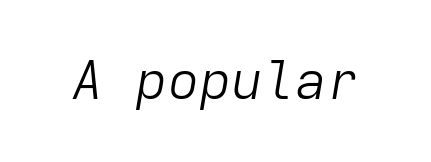
{"italic": "yes", "lean": "right", "slant_degrees": 9, "bold": "no", "weight": "light", "width": "normal", "stroke_contrast": "low", "x_height": "medium", "monospaced": "yes", "underline": "no", "letter_spacing": "normal", "letter_spacing_em": 0.0, "glyph_px": 53}
